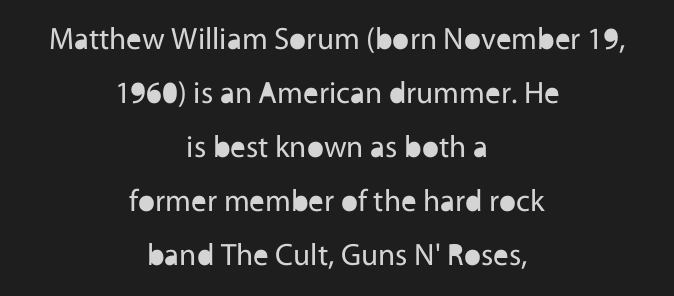
{"serif": "no", "italic": "no", "bold": "no", "weight": "regular", "width": "normal", "x_height": "medium", "monospaced": "no", "underline": "no", "align": "center", "line_spacing_ratio": 1.74, "letter_spacing": "normal", "letter_spacing_em": 0.0, "glyph_px": 31}
